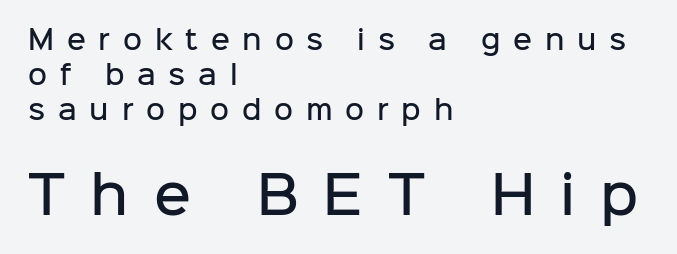
Q: Is the text bold? A: Semi-bold.
Q: Is the text italic (slanted)? A: No, it is upright.
Q: Is the typeface a serif or a sans-serif typeface? A: Sans-serif.
Q: Is the text underlined? A: No.
Q: How is the paragraph aligned? A: Left-aligned.
Q: Is the spacing between letters normal or unusually wide? A: Unusually wide.
Q: Is the spacing between lines tight, normal or loose? A: Normal.
Q: Which block of text is set in a larger size, the first (top) or the second (bottom)? A: The second (bottom) one.
Q: Width (condensed, normal, or wide)? A: Normal.
Q: Stroke contrast? A: Low.
Q: x-height? A: Medium.
Q: Monospaced? A: No.
